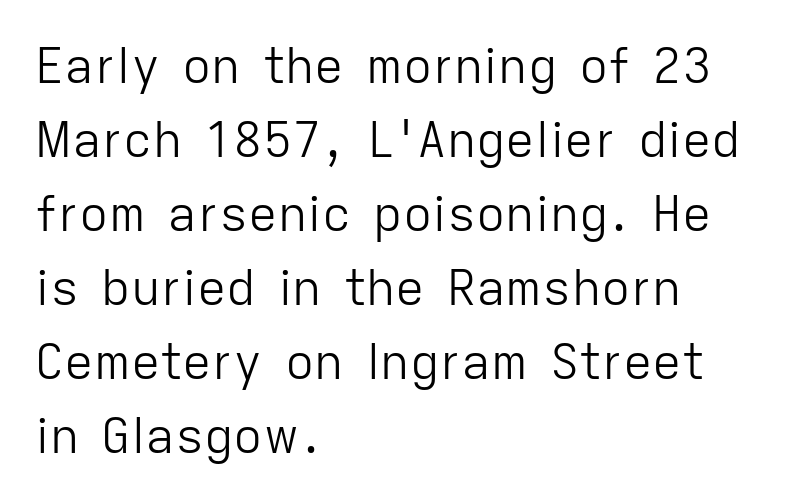
Q: Is the text bold? A: No.
Q: Is the text italic (slanted)? A: No, it is upright.
Q: Is the typeface a serif or a sans-serif typeface? A: Sans-serif.
Q: Is the text underlined? A: No.
Q: How is the paragraph aligned? A: Left-aligned.
Q: Is the spacing between letters normal or unusually wide? A: Normal.
Q: Is the spacing between lines tight, normal or loose? A: Normal.
Q: Width (condensed, normal, or wide)? A: Normal.
Q: Stroke contrast? A: Low.
Q: x-height? A: Medium.
Q: Monospaced? A: No.
